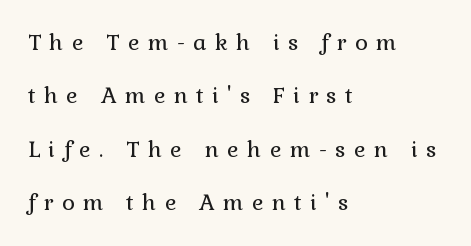
Q: Is the text bold? A: No.
Q: Is the text italic (slanted)? A: No, it is upright.
Q: Is the text underlined? A: No.
Q: How is the paragraph aligned? A: Left-aligned.
Q: Is the spacing between letters normal or unusually wide? A: Unusually wide.
Q: Is the spacing between lines tight, normal or loose? A: Loose.
